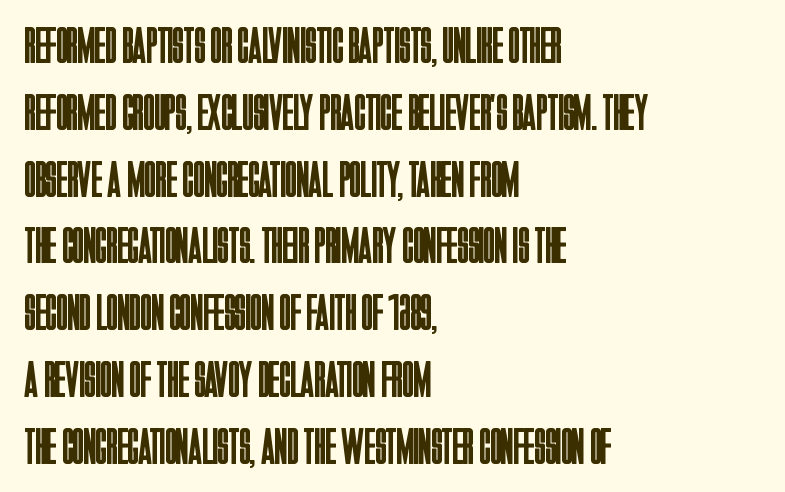
Q: Is the text bold? A: No.
Q: Is the text italic (slanted)? A: No, it is upright.
Q: Is the typeface a serif or a sans-serif typeface? A: Sans-serif.
Q: Is the text underlined? A: No.
Q: How is the paragraph aligned? A: Left-aligned.
Q: Is the spacing between letters normal or unusually wide? A: Normal.
Q: Is the spacing between lines tight, normal or loose? A: Normal.
Q: Width (condensed, normal, or wide)? A: Condensed.
Q: Stroke contrast? A: Low.
Q: x-height? A: Large.
Q: Monospaced? A: No.
